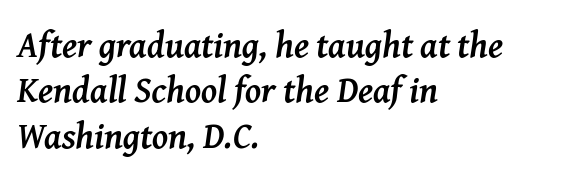
Q: Is the text bold? A: Yes.
Q: Is the text italic (slanted)? A: Yes, it leans right by about 8 degrees.
Q: Is the typeface a serif or a sans-serif typeface? A: Serif.
Q: Is the text underlined? A: No.
Q: How is the paragraph aligned? A: Left-aligned.
Q: Is the spacing between letters normal or unusually wide? A: Normal.
Q: Is the spacing between lines tight, normal or loose? A: Normal.
Q: Width (condensed, normal, or wide)? A: Normal.
Q: Stroke contrast? A: Medium.
Q: x-height? A: Medium.
Q: Monospaced? A: No.
